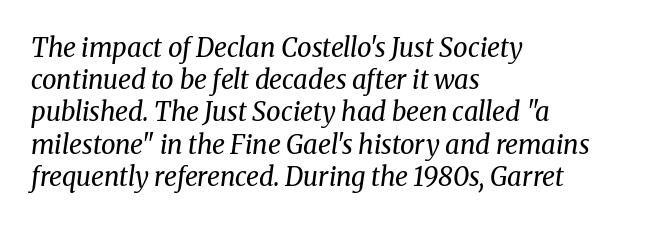
Q: Is the text bold? A: No.
Q: Is the text italic (slanted)? A: Yes, it leans right by about 8 degrees.
Q: Is the text underlined? A: No.
Q: How is the paragraph aligned? A: Left-aligned.
Q: Is the spacing between letters normal or unusually wide? A: Normal.
